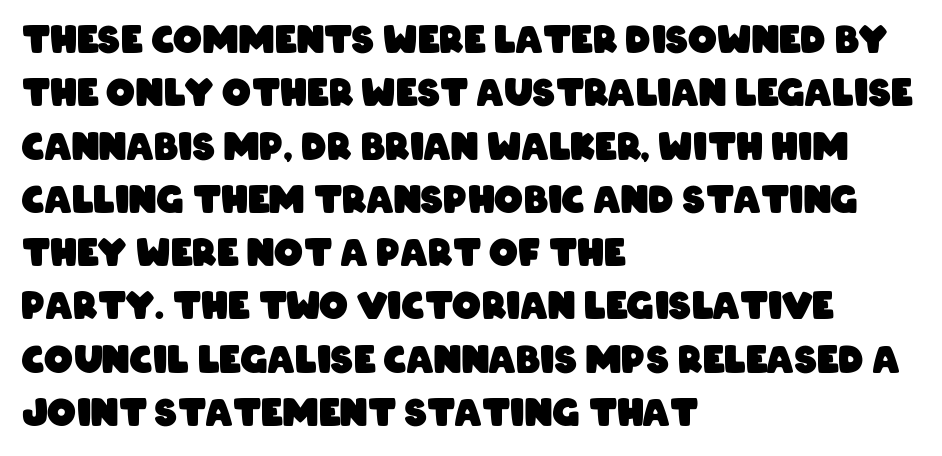
Q: Is the text bold? A: Yes.
Q: Is the typeface a serif or a sans-serif typeface? A: Sans-serif.
Q: Is the text underlined? A: No.
Q: How is the paragraph aligned? A: Left-aligned.
Q: Is the spacing between letters normal or unusually wide? A: Normal.
Q: Is the spacing between lines tight, normal or loose? A: Normal.
Q: Width (condensed, normal, or wide)? A: Condensed.
Q: Stroke contrast? A: Low.
Q: x-height? A: Large.
Q: Monospaced? A: No.
